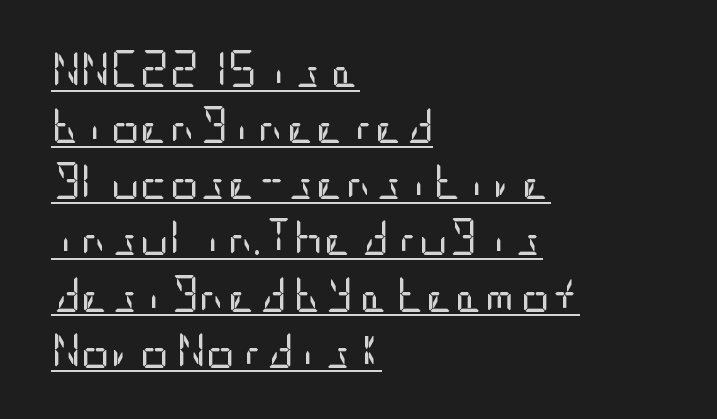
{"serif": "no", "italic": "no", "bold": "no", "weight": "regular", "width": "condensed", "stroke_contrast": "low", "x_height": "large", "underline": "yes", "align": "left", "line_spacing": "normal", "line_spacing_ratio": 1.56, "letter_spacing": "normal", "letter_spacing_em": 0.0, "glyph_px": 36}
